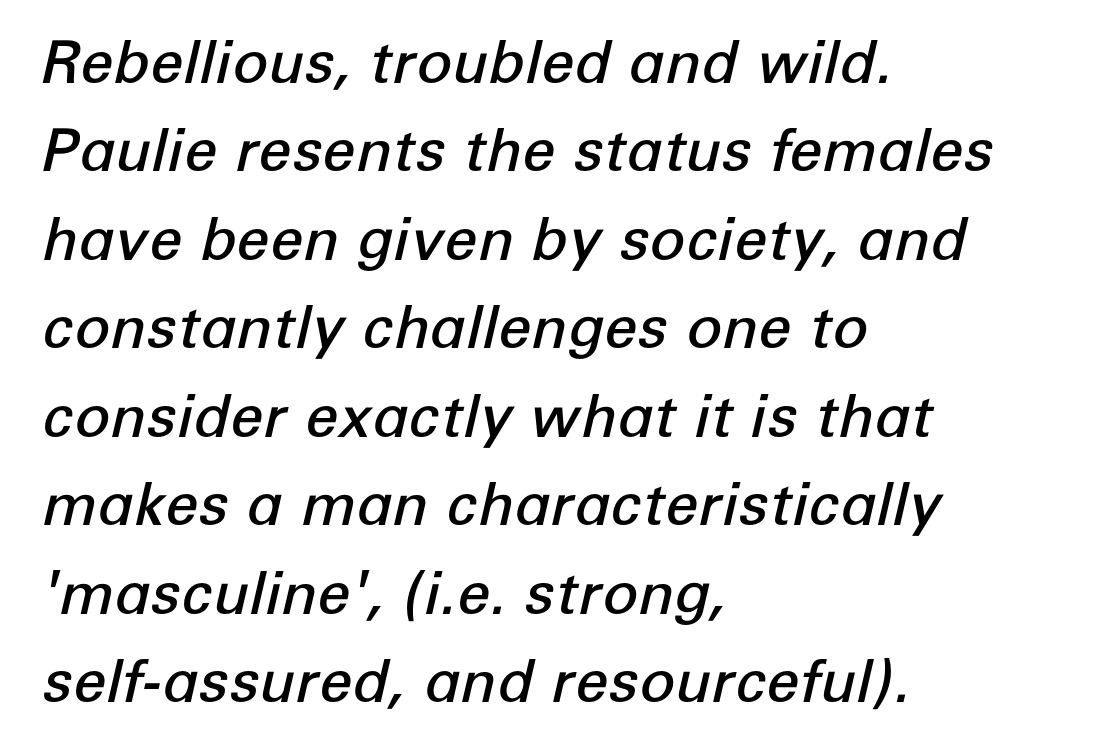
Compared with ordinary roman type, these characters are visibly tilted. These lines keep a tight, regular rhythm from letter to letter. Heft: intermediate — a semibold. The rendering anchors every line to the left-hand side. The letters advance in unequal steps, a hallmark of proportional type. Rows of type keep a routine distance in the vertical direction.
